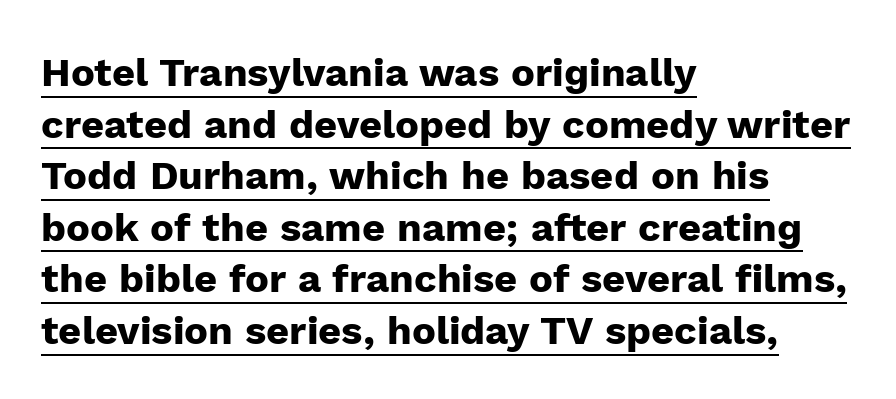
Descenders here cross a horizontal rule under the line. Does the type have serifs? No, each stem ends abruptly. Letter spacing: default. Baseline-to-baseline distance is the conventional proportion of letter height. The glyphs have the mass of a bold cut. You could not count columns in this text — the font is proportionally spaced.
